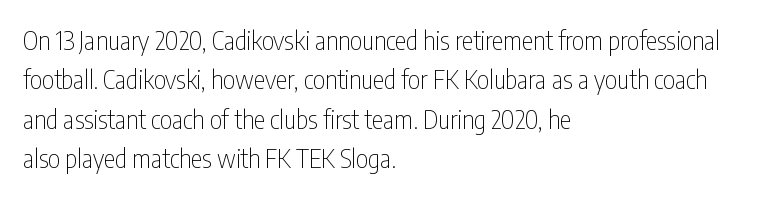
A typesetter would mark this as roman, not italic. Does the leading feel generous? No, just average. The typesetter chose a ragged-right arrangement here. The gaps between neighbouring characters are ordinary and unremarkable. Is this a heavy cut? Hardly; it is regular or lighter. The space directly below the letters is spotless.
